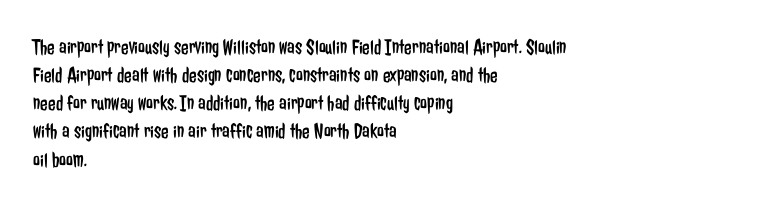
Q: Is the text bold? A: No.
Q: Is the text italic (slanted)? A: No, it is upright.
Q: Is the text underlined? A: No.
Q: How is the paragraph aligned? A: Left-aligned.
Q: Is the spacing between letters normal or unusually wide? A: Normal.
Q: Is the spacing between lines tight, normal or loose? A: Normal.
